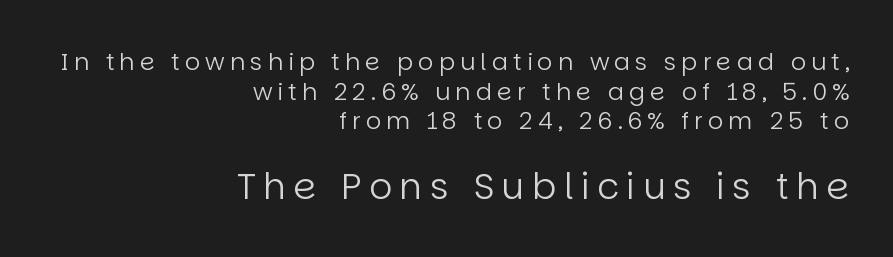
{"serif": "no", "italic": "no", "bold": "no", "weight": "regular", "width": "normal", "stroke_contrast": "low", "x_height": "large", "monospaced": "no", "underline": "no", "align": "right", "line_spacing_ratio": 1.23, "letter_spacing": "wide", "letter_spacing_em": 0.21, "larger_block": "second", "size_ratio": 1.5, "glyph_px": 36}
